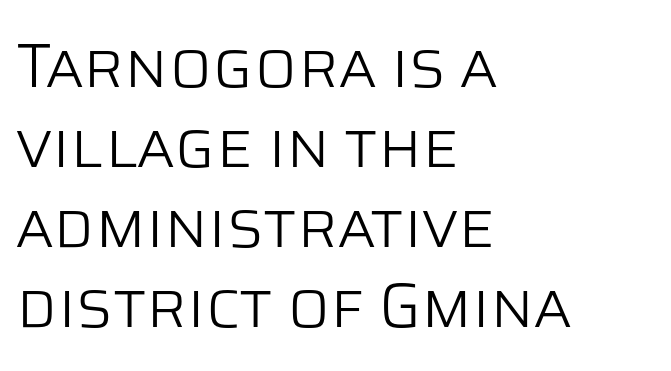
Q: Is the text bold? A: No.
Q: Is the text italic (slanted)? A: No, it is upright.
Q: Is the typeface a serif or a sans-serif typeface? A: Sans-serif.
Q: Is the text underlined? A: No.
Q: How is the paragraph aligned? A: Left-aligned.
Q: Is the spacing between letters normal or unusually wide? A: Normal.
Q: Is the spacing between lines tight, normal or loose? A: Normal.
Q: Width (condensed, normal, or wide)? A: Normal.
Q: Stroke contrast? A: Low.
Q: x-height? A: Large.
Q: Monospaced? A: No.
